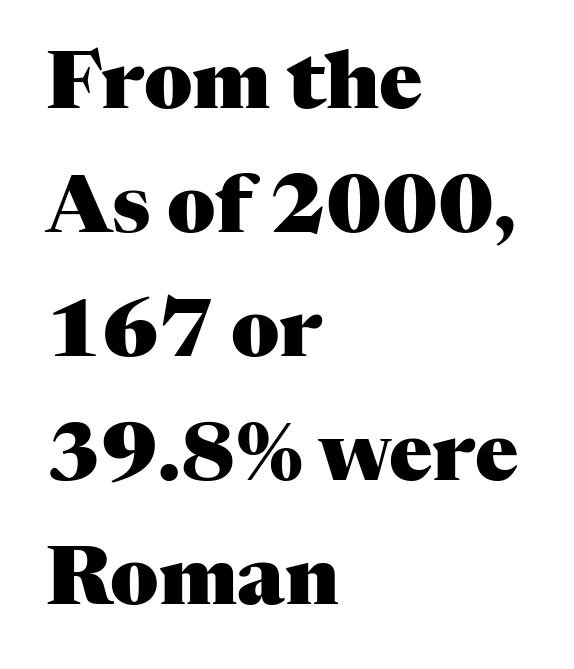
Is there much room between lines? A standard amount, neither cramped nor airy. Designer's note — italics off, roman on. This sample uses plain, unmodified letter spacing. Honestly, there is no underline to notice here at all. A student would call this left alignment; a typographer would say flush left, rag right.
